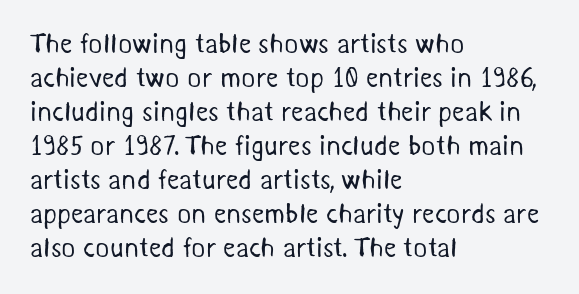
The lines sit at an ordinary, default distance from one another. Nothing heavy about these letters — not bold at all. Underlining? Definitely not there. Left-aligned paragraph, ragged on the right.
